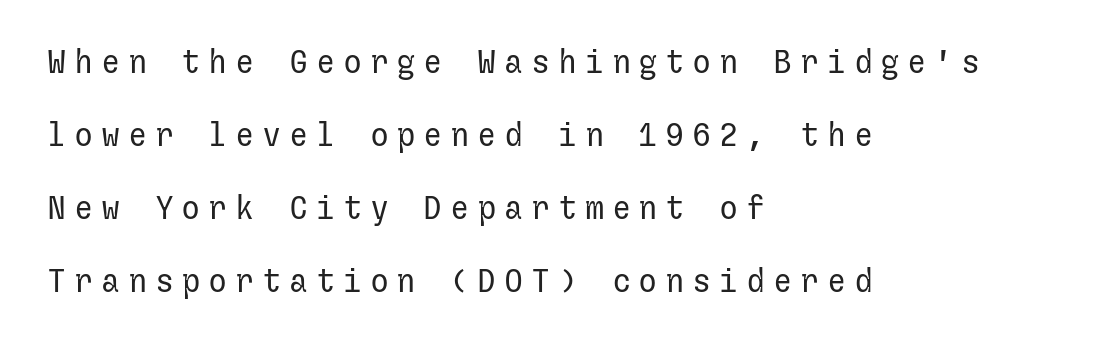
Q: Is the text bold? A: No.
Q: Is the text italic (slanted)? A: No, it is upright.
Q: Is the typeface a serif or a sans-serif typeface? A: Sans-serif.
Q: Is the text underlined? A: No.
Q: How is the paragraph aligned? A: Left-aligned.
Q: Is the spacing between letters normal or unusually wide? A: Unusually wide.
Q: Is the spacing between lines tight, normal or loose? A: Loose.
Q: Width (condensed, normal, or wide)? A: Normal.
Q: Stroke contrast? A: Low.
Q: x-height? A: Medium.
